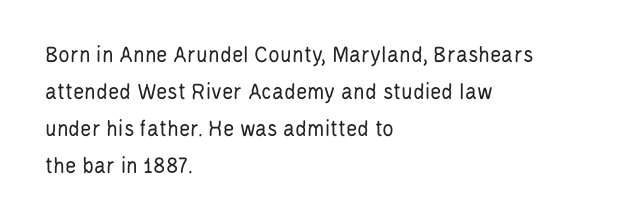
The image shows 24 px text type, upright; set left-aligned, normal line spacing (1.54x), normal letter spacing, not underlined.
